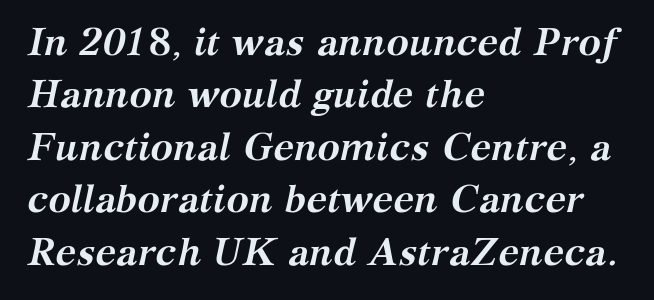
Q: Is the text bold? A: Yes.
Q: Is the text italic (slanted)? A: Yes, it leans right by about 12 degrees.
Q: Is the typeface a serif or a sans-serif typeface? A: Serif.
Q: Is the text underlined? A: No.
Q: How is the paragraph aligned? A: Left-aligned.
Q: Is the spacing between letters normal or unusually wide? A: Normal.
Q: Is the spacing between lines tight, normal or loose? A: Normal.
Q: Width (condensed, normal, or wide)? A: Normal.
Q: Stroke contrast? A: Medium.
Q: x-height? A: Medium.
Q: Monospaced? A: No.
